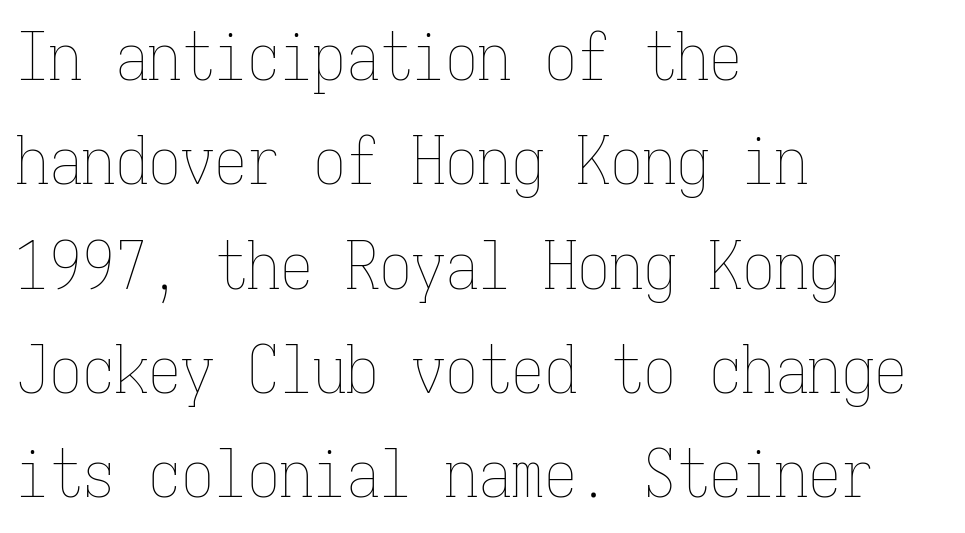
The image shows 66 px thin, condensed type, upright, monospaced; set left-aligned, normal line spacing (1.58x), normal letter spacing, not underlined; low stroke contrast and a medium x-height.
